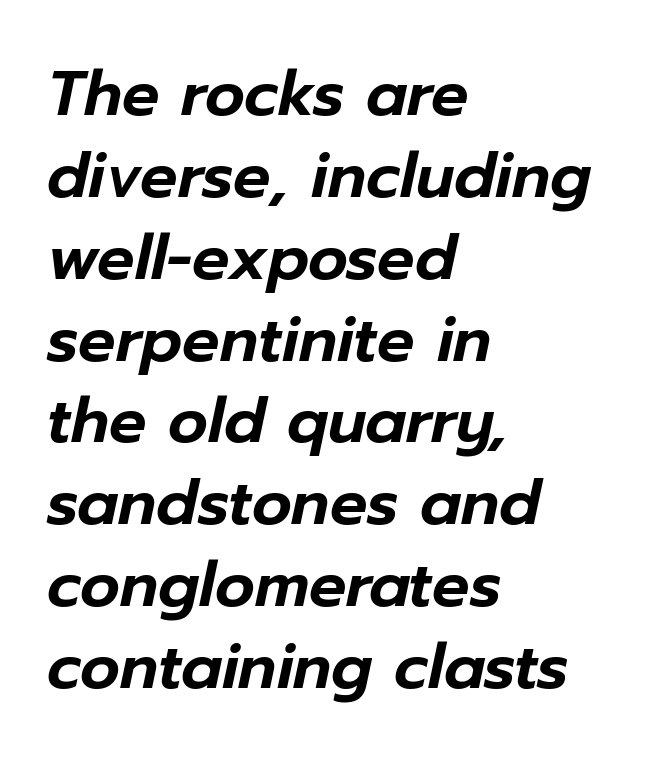
Unmarked baselines from the first word to the last. The passage shown has conventional tracking throughout. These lines were composed using italics. This rendering uses left alignment, leaving the right contour irregular. Honestly, the row spacing looks completely unremarkable. Note the varied advance widths — an 'i' is clearly narrower than an 'm'.
